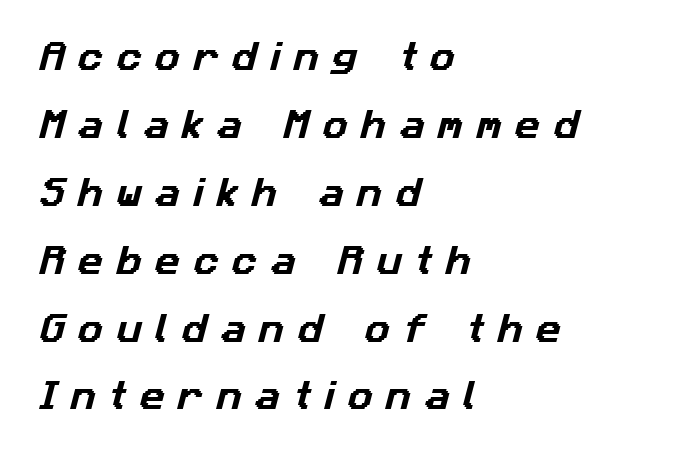
{"serif": "no", "width": "normal", "stroke_contrast": "low", "x_height": "medium", "monospaced": "no", "underline": "no", "align": "left", "line_spacing": "loose", "line_spacing_ratio": 2.19, "letter_spacing": "wide", "letter_spacing_em": 0.43, "glyph_px": 31}
